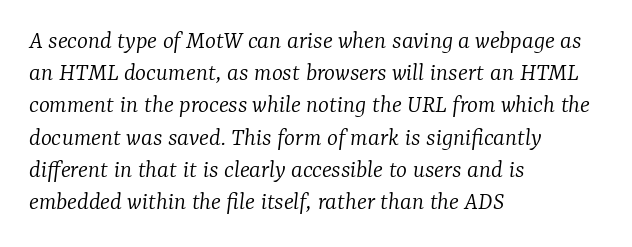
The image shows 26 px text type, italic (leaning right); set left-aligned, line spacing 1.24x, normal letter spacing, not underlined.
